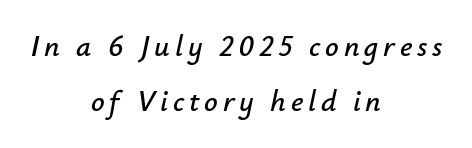
Q: Is the text italic (slanted)? A: Yes, it leans right by about 12 degrees.
Q: Is the text underlined? A: No.
Q: How is the paragraph aligned? A: Centered.
Q: Width (condensed, normal, or wide)? A: Normal.
Q: Stroke contrast? A: Low.
Q: x-height? A: Small.
Q: Monospaced? A: No.
